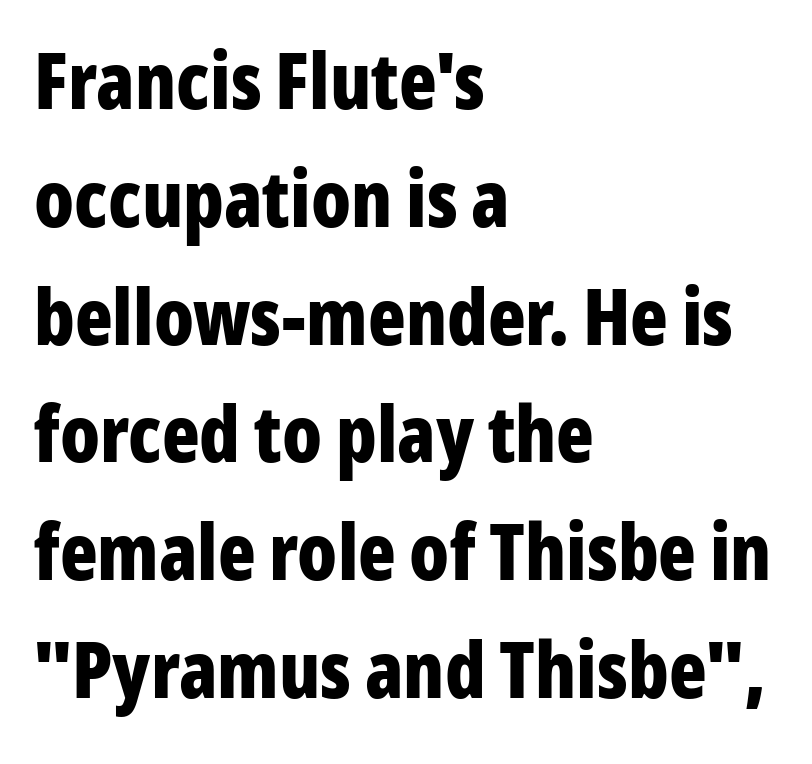
Q: Is the text bold? A: Yes.
Q: Is the text italic (slanted)? A: No, it is upright.
Q: Is the typeface a serif or a sans-serif typeface? A: Sans-serif.
Q: Is the text underlined? A: No.
Q: How is the paragraph aligned? A: Left-aligned.
Q: Is the spacing between letters normal or unusually wide? A: Normal.
Q: Is the spacing between lines tight, normal or loose? A: Normal.
Q: Width (condensed, normal, or wide)? A: Condensed.
Q: Stroke contrast? A: Low.
Q: x-height? A: Medium.
Q: Monospaced? A: No.
